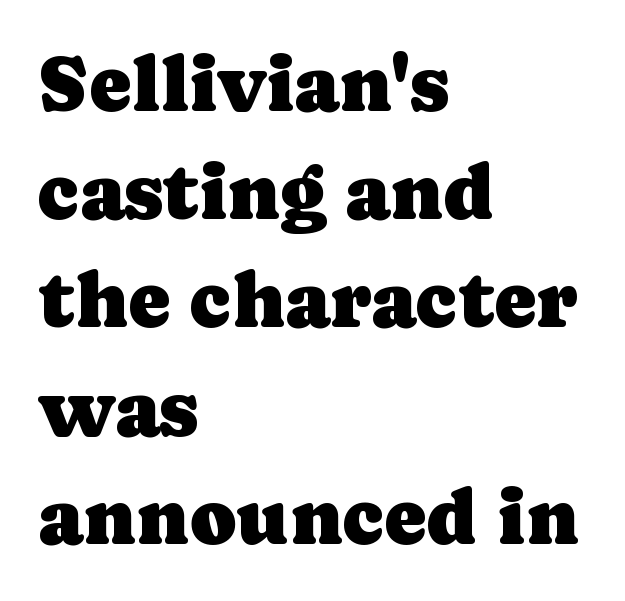
This rendering uses left alignment, leaving the right contour irregular. The words here are not underlined. Standard letterfit; no display-style spreading of the glyphs. Type style note: has serifs.
